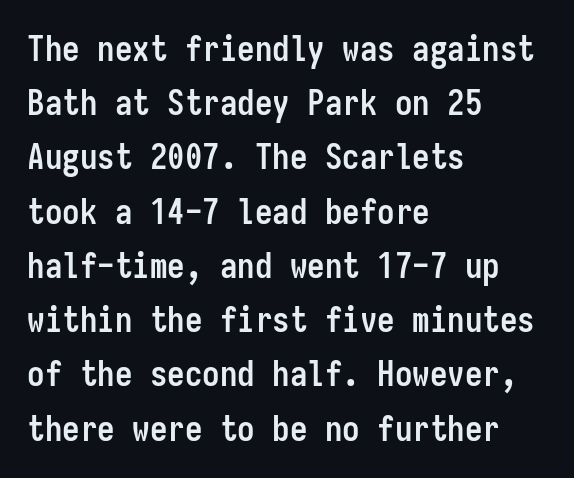
Q: Is the text bold? A: Yes.
Q: Is the text italic (slanted)? A: No, it is upright.
Q: Is the typeface a serif or a sans-serif typeface? A: Sans-serif.
Q: Is the text underlined? A: No.
Q: How is the paragraph aligned? A: Left-aligned.
Q: Is the spacing between letters normal or unusually wide? A: Normal.
Q: Is the spacing between lines tight, normal or loose? A: Normal.
Q: Width (condensed, normal, or wide)? A: Condensed.
Q: Stroke contrast? A: Low.
Q: x-height? A: Medium.
Q: Monospaced? A: Yes.
